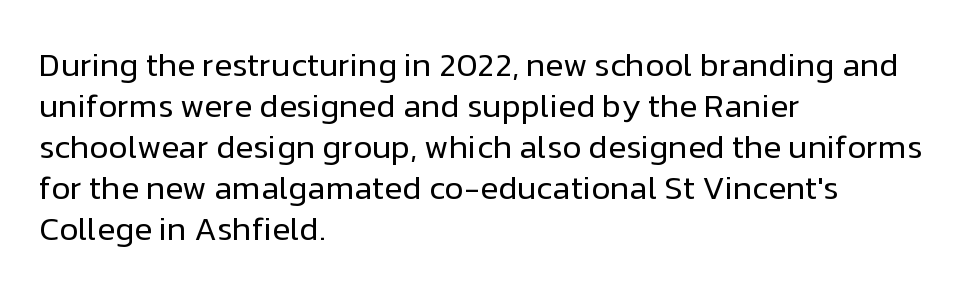
The image shows 33 px regular-weight sans-serif type, upright; set left-aligned, line spacing 1.24x, normal letter spacing, not underlined; low stroke contrast and a medium x-height.
